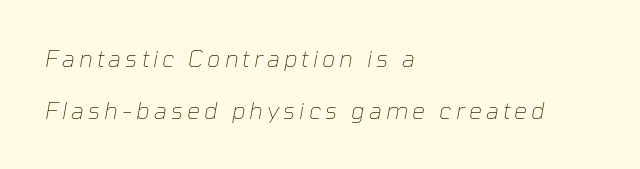
The image shows 23 px text type, italic (leaning right); set left-aligned, loose line spacing (2.27x), not underlined.
